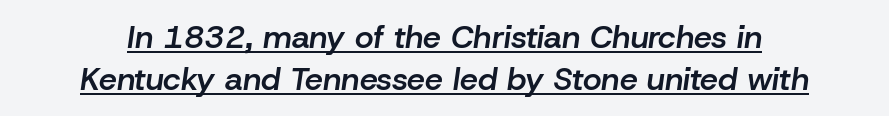
Q: Is the text bold? A: Semi-bold.
Q: Is the text italic (slanted)? A: Yes, it leans right by about 8 degrees.
Q: Is the text underlined? A: Yes.
Q: Is the spacing between letters normal or unusually wide? A: Normal.
Q: Is the spacing between lines tight, normal or loose? A: Normal.
Q: Width (condensed, normal, or wide)? A: Normal.
Q: Stroke contrast? A: Low.
Q: x-height? A: Medium.
Q: Monospaced? A: No.
